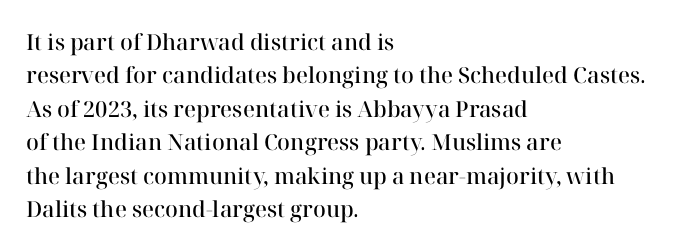
Rows of type keep a routine distance in the vertical direction. Default kerning and tracking; the words read as compact shapes. The font's upright variant was chosen for this text. As a designer I'd log this as weight 600, semibold. The string is rendered with underlining switched off.
